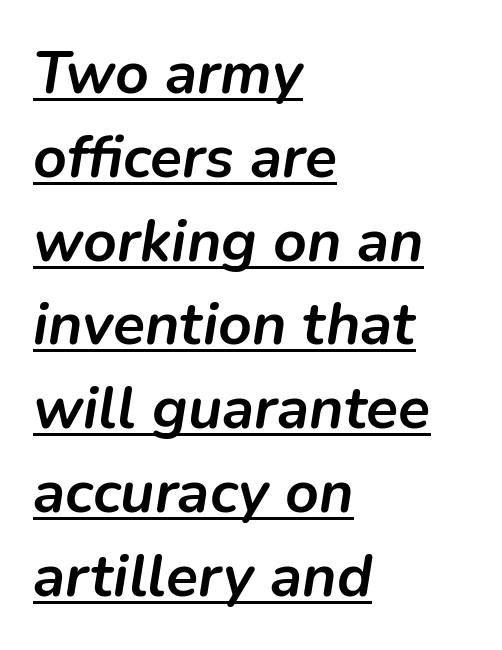
The image shows 59 px semibold type, italic (leaning right); set left-aligned, normal line spacing (1.42x), normal letter spacing, underlined; low stroke contrast and a medium x-height.
